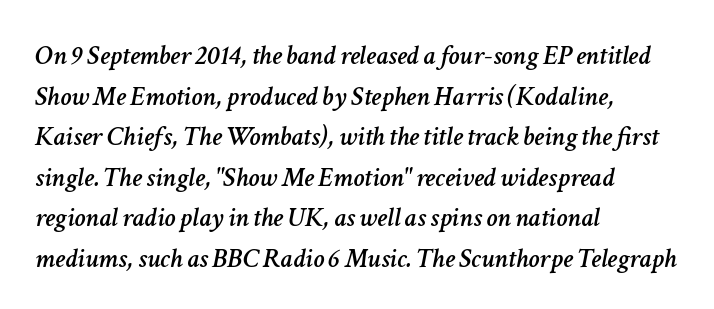
The image shows 28 px text type, italic (leaning right); set left-aligned, normal line spacing (1.45x), normal letter spacing, not underlined; low stroke contrast and a medium x-height.
